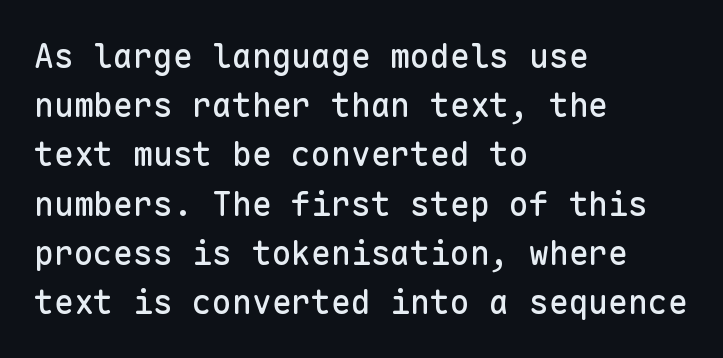
Q: Is the text italic (slanted)? A: No, it is upright.
Q: Is the typeface a serif or a sans-serif typeface? A: Sans-serif.
Q: Is the text underlined? A: No.
Q: How is the paragraph aligned? A: Left-aligned.
Q: Is the spacing between letters normal or unusually wide? A: Normal.
Q: Is the spacing between lines tight, normal or loose? A: Normal.
Q: Width (condensed, normal, or wide)? A: Normal.
Q: Stroke contrast? A: Low.
Q: x-height? A: Medium.
Q: Monospaced? A: Yes.
